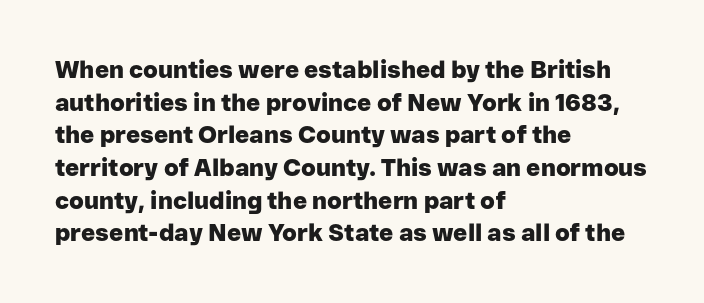
The rendering uses a moderate line-height, typical for paragraphs. The typography opts for an upright posture over an oblique one. Each word holds together tightly as a unit, with standard inter-letter gaps. Left-aligned paragraph, ragged on the right. The sample has been set heavy, in full bold. The string is rendered with underlining switched off.
